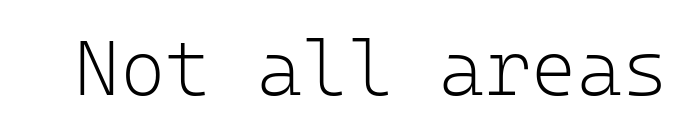
This sample uses a sans-serif face. Standard letterfit; no display-style spreading of the glyphs. A clean baseline with only descenders dipping below it. The passage shown is typed in a monospace face where columns stay perfectly aligned. The font sits on the lighter half of the weight spectrum, regular included. This is roman type, the default non-slanted kind.
